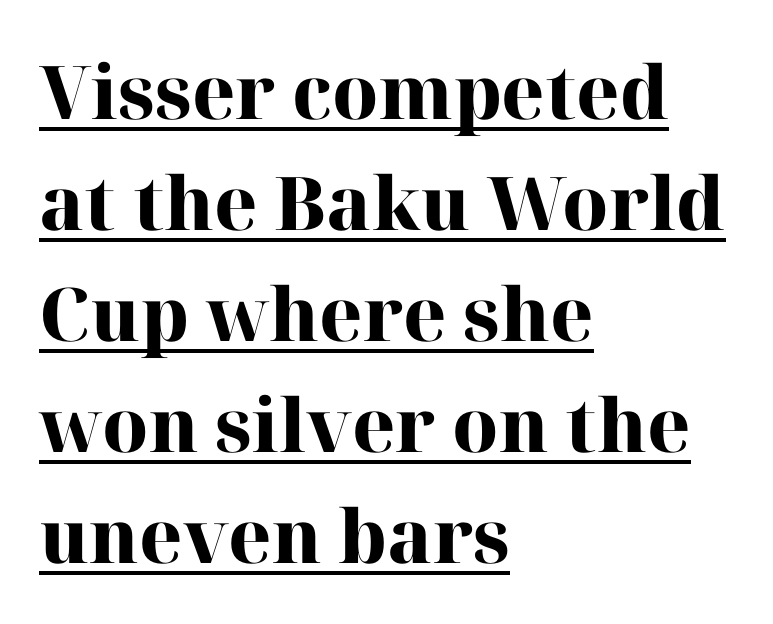
The image shows 74 px heavy serif type, upright; set left-aligned, normal line spacing (1.5x), normal letter spacing, underlined; high stroke contrast and a medium x-height.
